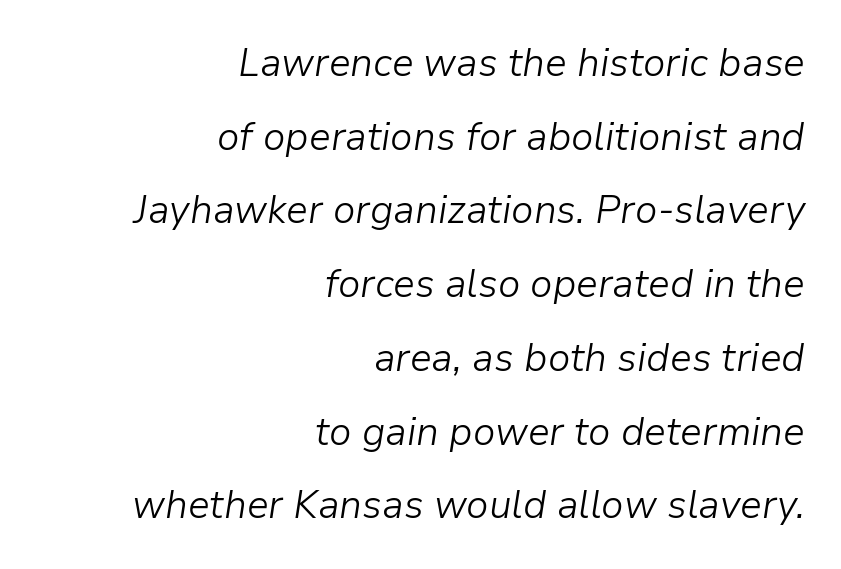
Stem width sits at or under what a default text font uses. Rendered with sloped, italic letterforms. Every row of glyphs terminates at an identical x-position on the right. Think of a printed novel: that variable character pitch is what you see here. Default kerning and tracking; the words read as compact shapes. Underlining? Definitely not there.
